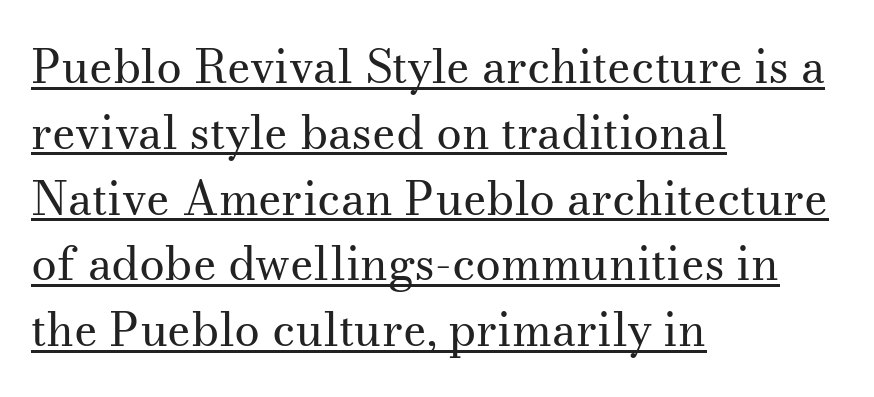
{"serif": "yes", "italic": "no", "bold": "no", "weight": "regular", "width": "normal", "stroke_contrast": "medium", "x_height": "small", "monospaced": "no", "underline": "yes", "align": "left", "line_spacing": "normal", "line_spacing_ratio": 1.43, "letter_spacing": "normal", "letter_spacing_em": 0.0, "glyph_px": 46}
